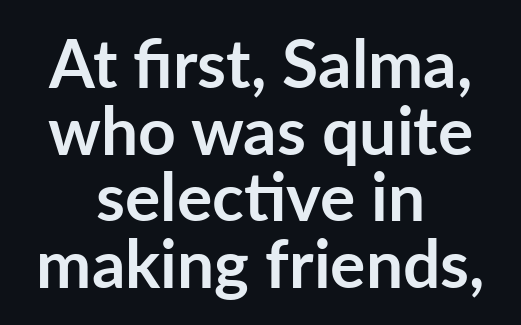
Q: Is the text bold? A: Yes.
Q: Is the text italic (slanted)? A: No, it is upright.
Q: Is the typeface a serif or a sans-serif typeface? A: Sans-serif.
Q: Is the text underlined? A: No.
Q: How is the paragraph aligned? A: Centered.
Q: Is the spacing between letters normal or unusually wide? A: Normal.
Q: Is the spacing between lines tight, normal or loose? A: Tight.
Q: Width (condensed, normal, or wide)? A: Normal.
Q: Stroke contrast? A: Low.
Q: x-height? A: Medium.
Q: Monospaced? A: No.
